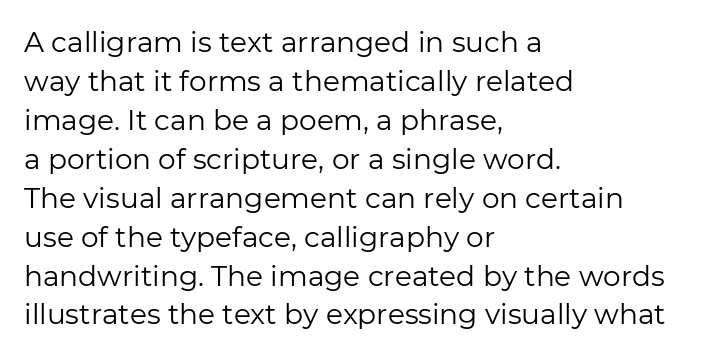
The image shows 28 px regular-weight sans-serif type, upright; set left-aligned, normal line spacing (1.39x), normal letter spacing, not underlined; low stroke contrast and a medium x-height.
